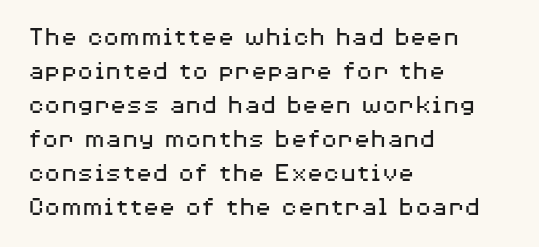
The image shows 27 px text type, upright; set left-aligned, normal line spacing (1.26x), normal letter spacing, not underlined.
